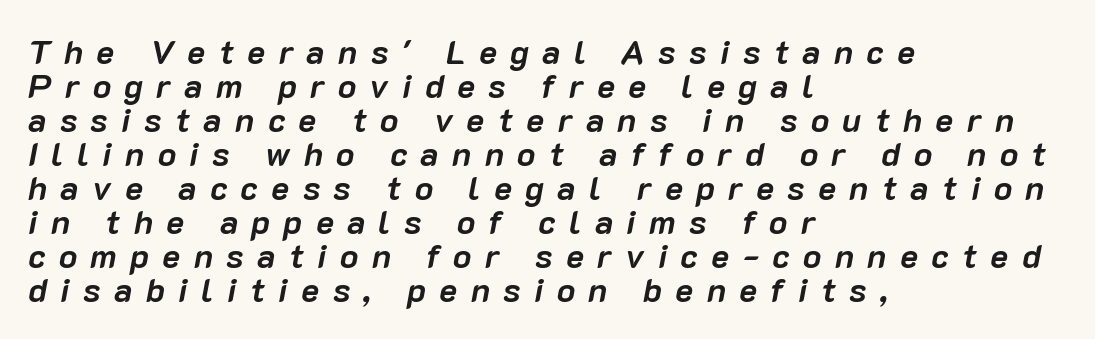
{"italic": "yes", "lean": "right", "slant_degrees": 10, "bold": "yes", "weight": "semibold", "width": "normal", "stroke_contrast": "low", "x_height": "medium", "monospaced": "no", "underline": "no", "align": "left", "line_spacing": "tight", "line_spacing_ratio": 1.0, "letter_spacing": "wide", "letter_spacing_em": 0.39, "glyph_px": 34}
